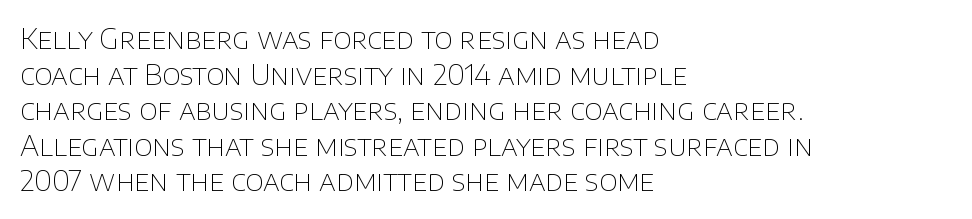
Q: Is the text bold? A: No.
Q: Is the text italic (slanted)? A: No, it is upright.
Q: Is the typeface a serif or a sans-serif typeface? A: Sans-serif.
Q: Is the text underlined? A: No.
Q: How is the paragraph aligned? A: Left-aligned.
Q: Is the spacing between letters normal or unusually wide? A: Normal.
Q: Is the spacing between lines tight, normal or loose? A: Normal.
Q: Width (condensed, normal, or wide)? A: Normal.
Q: Stroke contrast? A: Low.
Q: x-height? A: Large.
Q: Monospaced? A: No.
